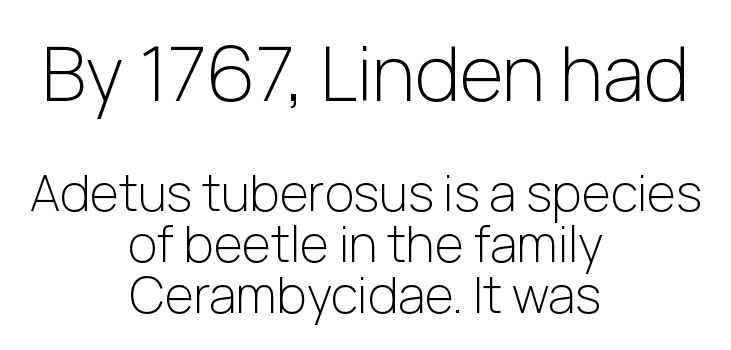
Q: Is the text bold? A: No.
Q: Is the text italic (slanted)? A: No, it is upright.
Q: Is the typeface a serif or a sans-serif typeface? A: Sans-serif.
Q: Is the text underlined? A: No.
Q: How is the paragraph aligned? A: Centered.
Q: Is the spacing between letters normal or unusually wide? A: Normal.
Q: Is the spacing between lines tight, normal or loose? A: Tight.
Q: Which block of text is set in a larger size, the first (top) or the second (bottom)? A: The first (top) one.
Q: Width (condensed, normal, or wide)? A: Normal.
Q: Stroke contrast? A: Low.
Q: x-height? A: Medium.
Q: Monospaced? A: No.
